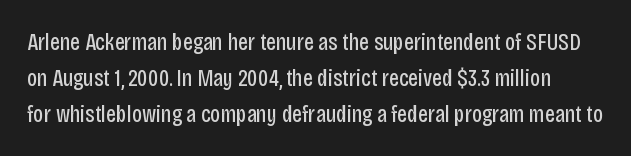
Q: Is the text bold? A: No.
Q: Is the text italic (slanted)? A: No, it is upright.
Q: Is the text underlined? A: No.
Q: Is the spacing between letters normal or unusually wide? A: Normal.
Q: Is the spacing between lines tight, normal or loose? A: Normal.
